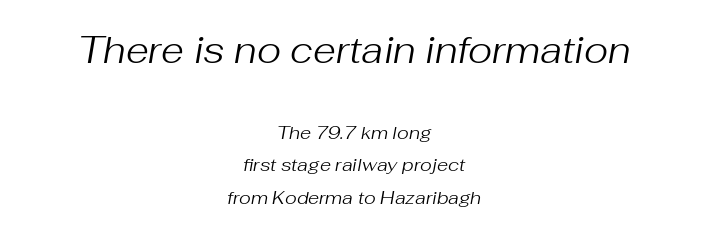
The typography opts for an oblique posture over an upright one. Think of a printed novel: that variable character pitch is what you see here. Stems and bowls with no extra thickness — not bold. Any mark beneath the type? The region is blank. The more generous point size was reserved for the upper chunk.
